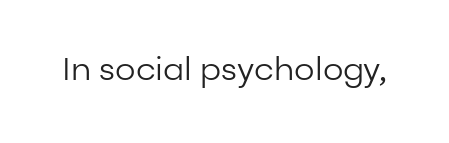
The image shows 32 px regular-weight sans-serif type, upright; set normal letter spacing, not underlined; low stroke contrast and a medium x-height.
